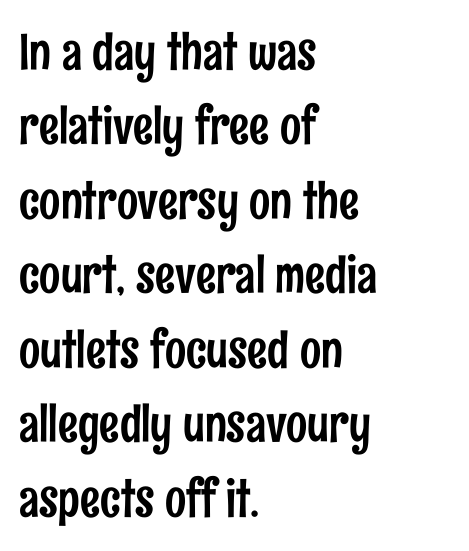
Q: Is the text italic (slanted)? A: No, it is upright.
Q: Is the typeface a serif or a sans-serif typeface? A: Sans-serif.
Q: Is the text underlined? A: No.
Q: How is the paragraph aligned? A: Left-aligned.
Q: Is the spacing between letters normal or unusually wide? A: Normal.
Q: Is the spacing between lines tight, normal or loose? A: Normal.
Q: Width (condensed, normal, or wide)? A: Condensed.
Q: Stroke contrast? A: Low.
Q: x-height? A: Medium.
Q: Monospaced? A: No.
